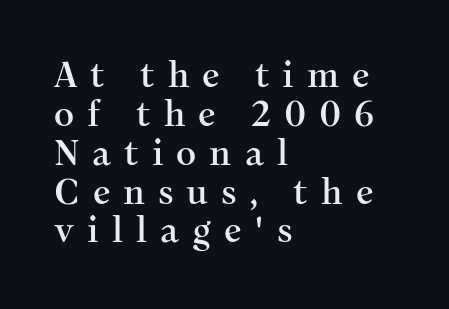
{"serif": "yes", "italic": "no", "width": "normal", "stroke_contrast": "medium", "x_height": "medium", "monospaced": "no", "underline": "no", "align": "left", "line_spacing": "tight", "line_spacing_ratio": 1.11, "letter_spacing": "wide", "letter_spacing_em": 0.37, "glyph_px": 35}
